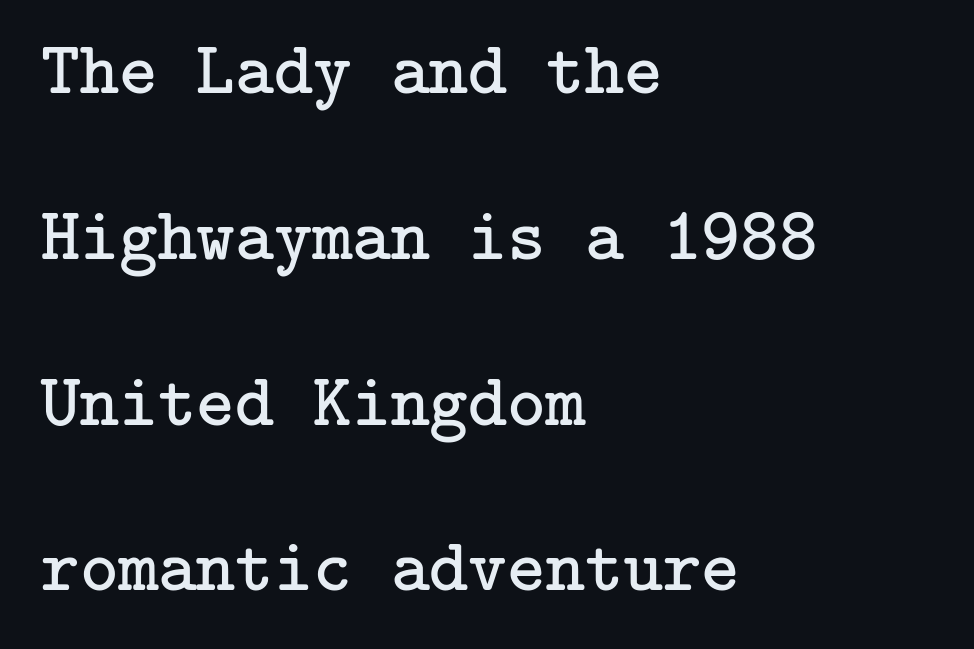
Q: Is the text bold? A: No.
Q: Is the text italic (slanted)? A: No, it is upright.
Q: Is the typeface a serif or a sans-serif typeface? A: Serif.
Q: Is the text underlined? A: No.
Q: How is the paragraph aligned? A: Left-aligned.
Q: Is the spacing between letters normal or unusually wide? A: Normal.
Q: Is the spacing between lines tight, normal or loose? A: Loose.
Q: Width (condensed, normal, or wide)? A: Normal.
Q: Stroke contrast? A: Low.
Q: x-height? A: Medium.
